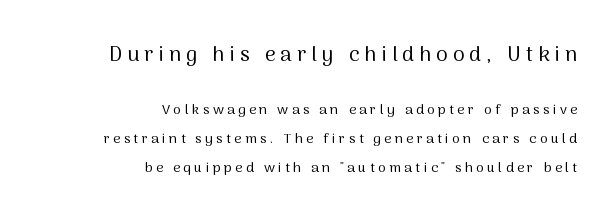
Compared with a typical body face, this is equally light or lighter still. Display-style spreading of the glyphs; the letterfit is very open. Does the lettering tilt? It doesn't — this is upright. The compositor pushed each line to the right boundary.
